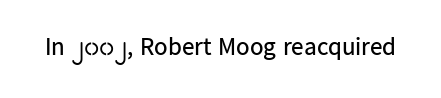
Q: Is the text bold? A: No.
Q: Is the text italic (slanted)? A: No, it is upright.
Q: Is the text underlined? A: No.
Q: Is the spacing between letters normal or unusually wide? A: Normal.
